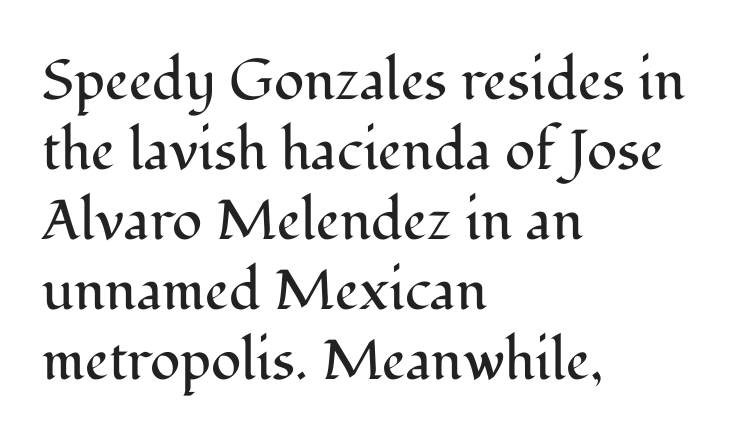
The image shows 56 px regular-weight serif type, upright; set left-aligned, normal line spacing (1.25x), normal letter spacing, not underlined; medium stroke contrast and a medium x-height.
